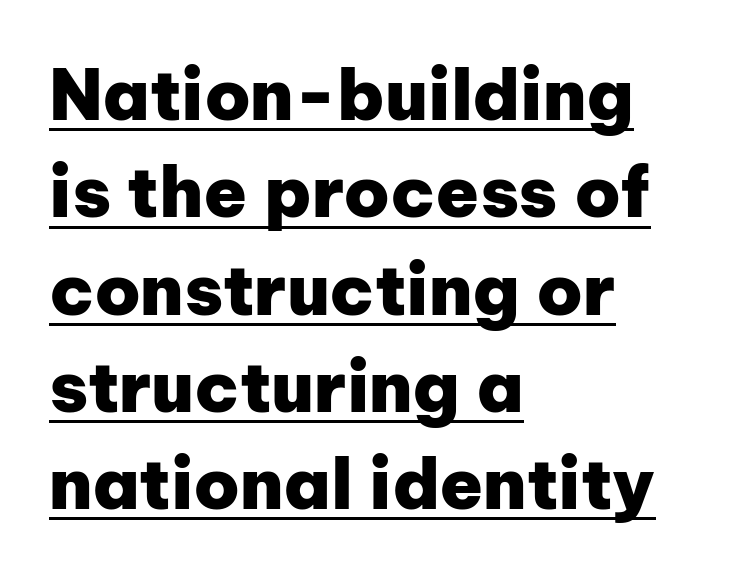
Italic: no, the glyphs are upright roman. Each word holds together tightly as a unit, with standard inter-letter gaps. Typeset ragged right — the left edge is the straight one. Summary of vertical rhythm: regular, with standard interline spacing. Strokes here are thick enough to call this a true bold.
